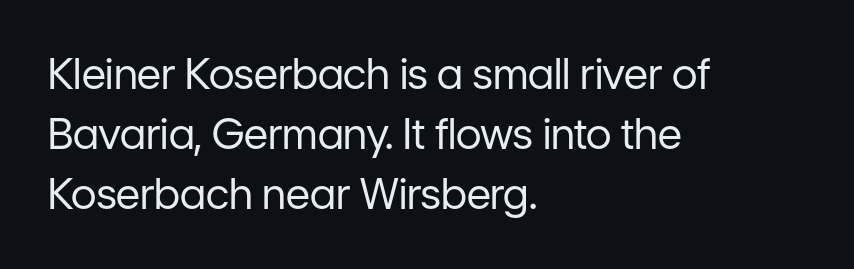
Think of a printed novel: that variable character pitch is what you see here. No word sits above an underline. A typesetter would label this face a sans. Nobody touched the tracking dial on this one.
